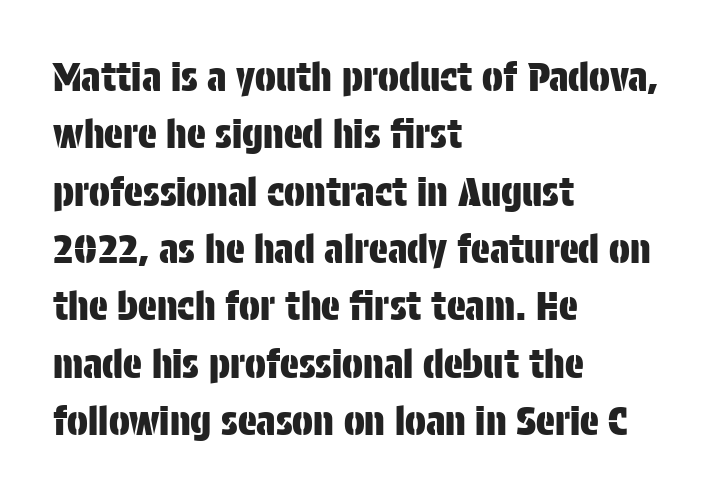
Q: Is the text italic (slanted)? A: No, it is upright.
Q: Is the typeface a serif or a sans-serif typeface? A: Sans-serif.
Q: Is the text underlined? A: No.
Q: How is the paragraph aligned? A: Left-aligned.
Q: Is the spacing between letters normal or unusually wide? A: Normal.
Q: Is the spacing between lines tight, normal or loose? A: Normal.
Q: Width (condensed, normal, or wide)? A: Condensed.
Q: Stroke contrast? A: Low.
Q: x-height? A: Large.
Q: Monospaced? A: No.
